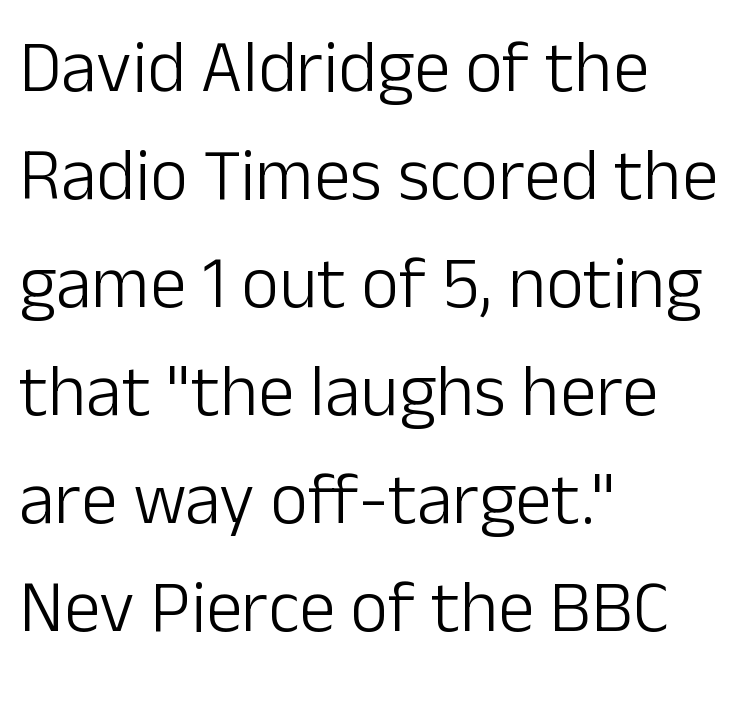
{"serif": "no", "italic": "no", "bold": "no", "weight": "light", "width": "normal", "stroke_contrast": "low", "x_height": "medium", "monospaced": "no", "underline": "no", "align": "left", "line_spacing": "normal", "line_spacing_ratio": 1.48, "letter_spacing": "normal", "letter_spacing_em": 0.0, "glyph_px": 73}
